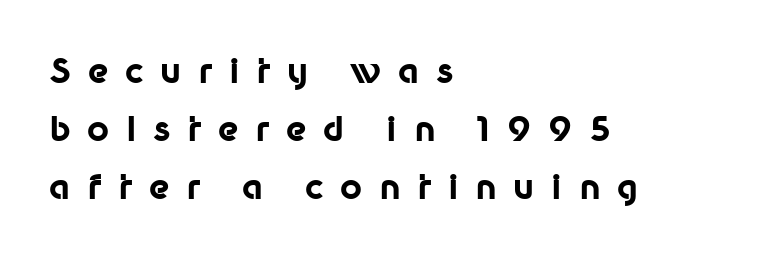
{"serif": "no", "italic": "no", "bold": "yes", "weight": "bold", "width": "normal", "stroke_contrast": "low", "x_height": "medium", "monospaced": "no", "underline": "no", "align": "left", "line_spacing": "normal", "line_spacing_ratio": 1.7, "letter_spacing": "wide", "letter_spacing_em": 0.49, "glyph_px": 34}
